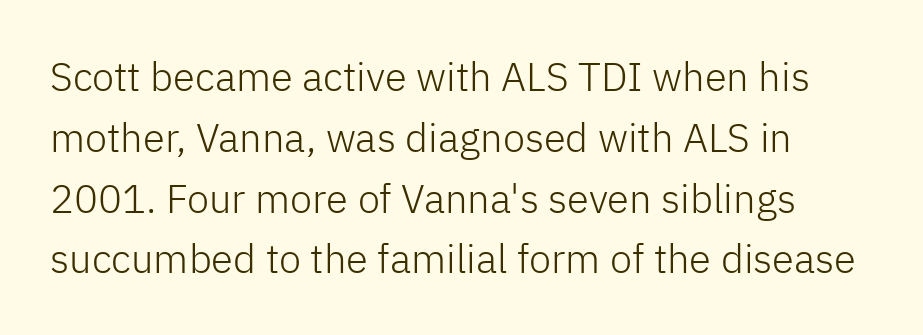
The image shows 40 px light sans-serif type, upright; set normal line spacing (1.52x), normal letter spacing, not underlined; low stroke contrast and a medium x-height.
